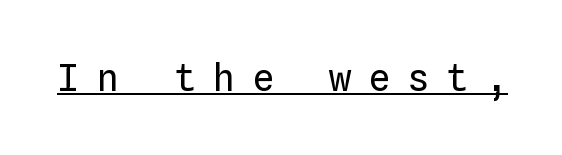
Q: Is the text bold? A: No.
Q: Is the text italic (slanted)? A: No, it is upright.
Q: Is the text underlined? A: Yes.
Q: Is the spacing between letters normal or unusually wide? A: Unusually wide.
Q: Width (condensed, normal, or wide)? A: Normal.
Q: Stroke contrast? A: Low.
Q: x-height? A: Medium.
Q: Monospaced? A: Yes.
